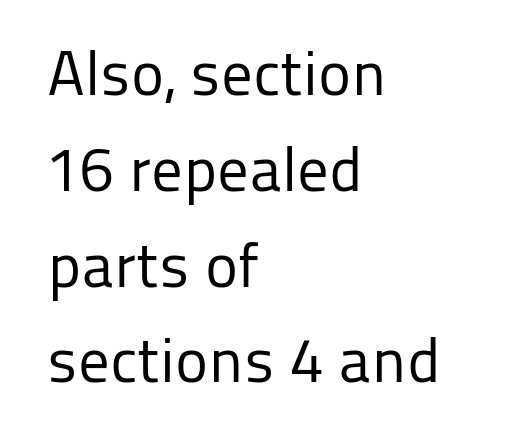
The words here are not underlined. The characters display no serif detailing; their extremities are plain. The letterforms sit shoulder to shoulder at normal distance. This sample has the flowing, uneven cadence of proportional lettering. The lettering holds an erect, upright posture throughout. The characters are drawn with everyday or finer stroke widths.
